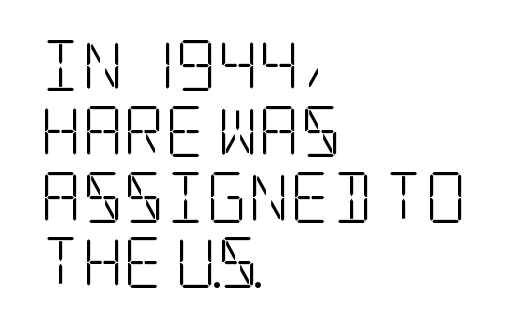
{"serif": "yes", "italic": "no", "bold": "no", "weight": "light", "width": "condensed", "stroke_contrast": "low", "x_height": "large", "underline": "no", "align": "left", "line_spacing": "normal", "line_spacing_ratio": 1.29, "letter_spacing": "normal", "letter_spacing_em": 0.0, "glyph_px": 51}
